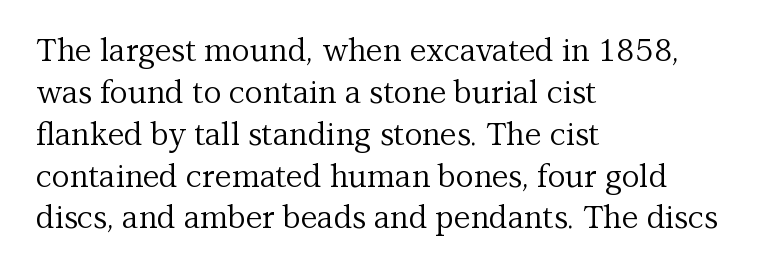
Q: Is the text bold? A: No.
Q: Is the text italic (slanted)? A: No, it is upright.
Q: Is the typeface a serif or a sans-serif typeface? A: Serif.
Q: Is the text underlined? A: No.
Q: How is the paragraph aligned? A: Left-aligned.
Q: Is the spacing between letters normal or unusually wide? A: Normal.
Q: Is the spacing between lines tight, normal or loose? A: Normal.
Q: Width (condensed, normal, or wide)? A: Normal.
Q: Stroke contrast? A: Medium.
Q: x-height? A: Medium.
Q: Monospaced? A: No.
